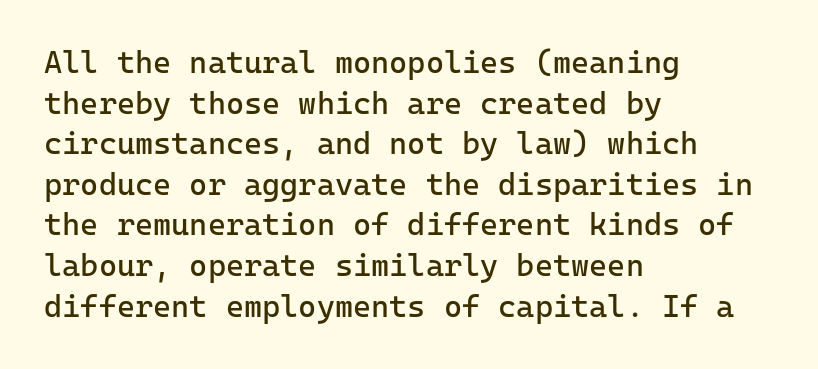
Summary of vertical rhythm: regular, with standard interline spacing. The face used here is a sans, in the tradition of grotesques and geometrics. Caption: standard tracking, unaltered. Unlike italic type, these characters show no tilt at all.
